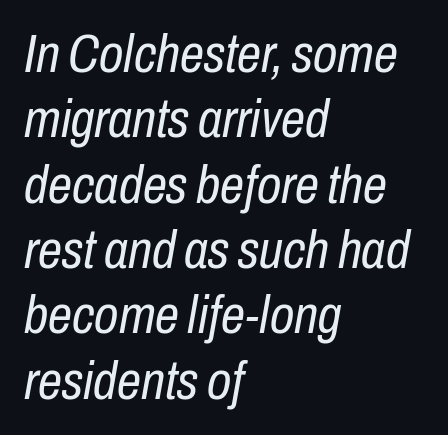
Is this a fixed-width face? No — the glyphs have proportional, varying widths. The typesetter chose a ragged-right arrangement here. The gaps between neighbouring characters are ordinary and unremarkable. The face used here has a pronounced slope to its letters. Anything drawn beneath the words? Only blank space.
